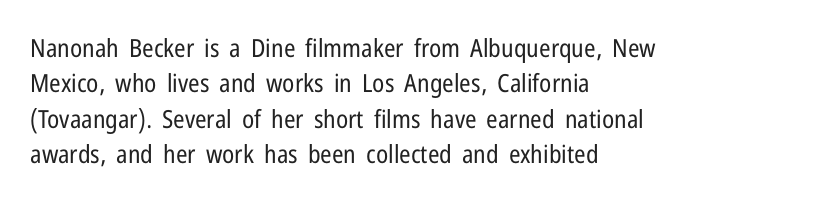
{"italic": "no", "bold": "no", "underline": "no", "align": "left", "line_spacing": "normal", "line_spacing_ratio": 1.42, "letter_spacing": "normal", "letter_spacing_em": 0.0, "glyph_px": 25}
